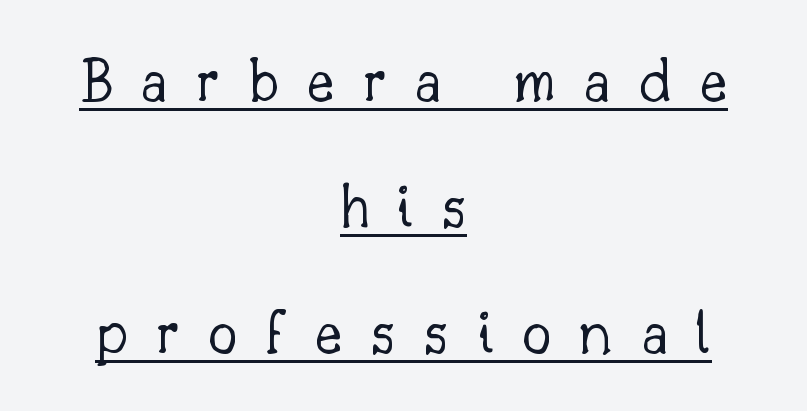
The typography opts for an upright posture over an oblique one. This sample has the flowing, uneven cadence of proportional lettering. Underline: present. Short and long lines alike share a common midpoint.
